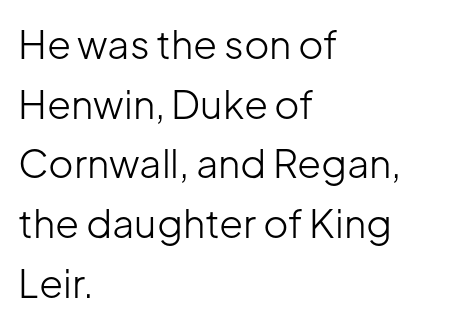
Q: Is the text bold? A: No.
Q: Is the text italic (slanted)? A: No, it is upright.
Q: Is the typeface a serif or a sans-serif typeface? A: Sans-serif.
Q: Is the text underlined? A: No.
Q: How is the paragraph aligned? A: Left-aligned.
Q: Is the spacing between letters normal or unusually wide? A: Normal.
Q: Is the spacing between lines tight, normal or loose? A: Normal.
Q: Width (condensed, normal, or wide)? A: Normal.
Q: Stroke contrast? A: Low.
Q: x-height? A: Medium.
Q: Monospaced? A: No.
